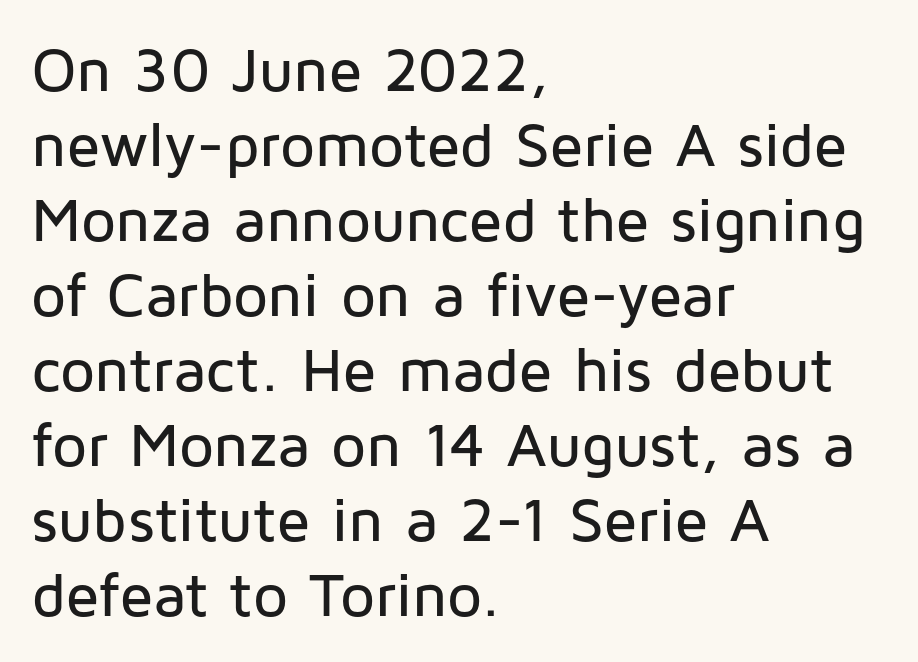
Students, note that the glyphs here touch the page at normal intervals. Only glyphs here, with clear space below each row. A sans-serif font was chosen for this passage. The axis of the letterforms is exactly vertical. Layout note: lines flush left.
